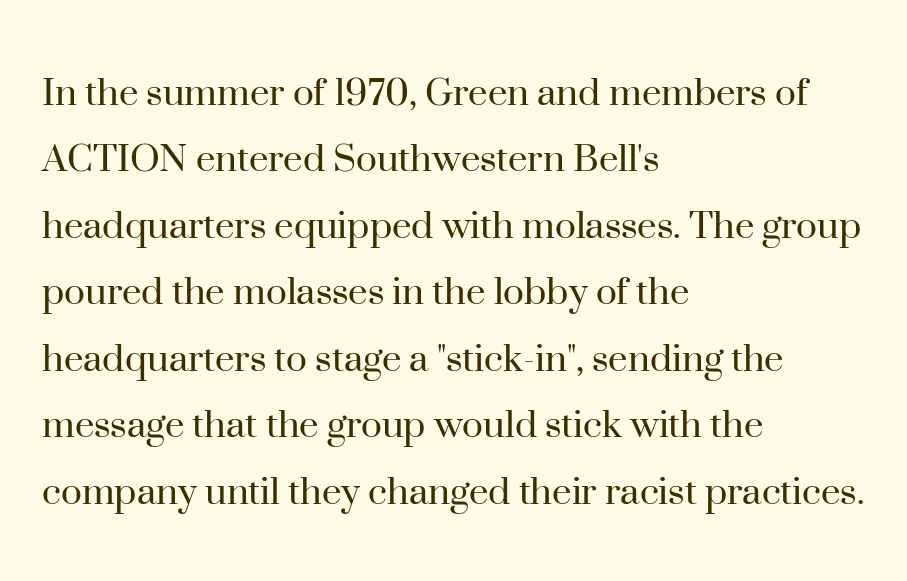
Q: Is the text bold? A: No.
Q: Is the text italic (slanted)? A: No, it is upright.
Q: Is the typeface a serif or a sans-serif typeface? A: Serif.
Q: Is the text underlined? A: No.
Q: How is the paragraph aligned? A: Left-aligned.
Q: Is the spacing between letters normal or unusually wide? A: Normal.
Q: Is the spacing between lines tight, normal or loose? A: Normal.
Q: Width (condensed, normal, or wide)? A: Normal.
Q: Stroke contrast? A: High.
Q: x-height? A: Small.
Q: Monospaced? A: No.
